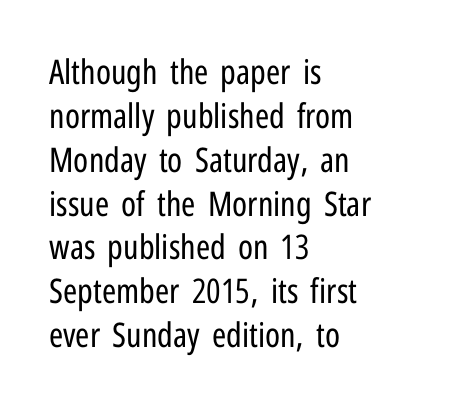
The image shows 34 px regular-weight, condensed sans-serif type, upright; set left-aligned, normal line spacing (1.29x), normal letter spacing, not underlined; low stroke contrast and a medium x-height.
